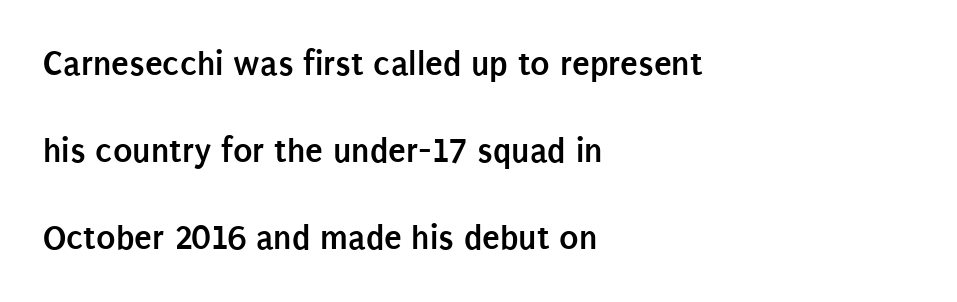
{"serif": "no", "italic": "no", "bold": "yes", "weight": "semibold", "width": "condensed", "stroke_contrast": "low", "x_height": "large", "monospaced": "no", "underline": "no", "align": "left", "line_spacing": "loose", "line_spacing_ratio": 2.42, "letter_spacing": "normal", "letter_spacing_em": 0.0, "glyph_px": 36}
